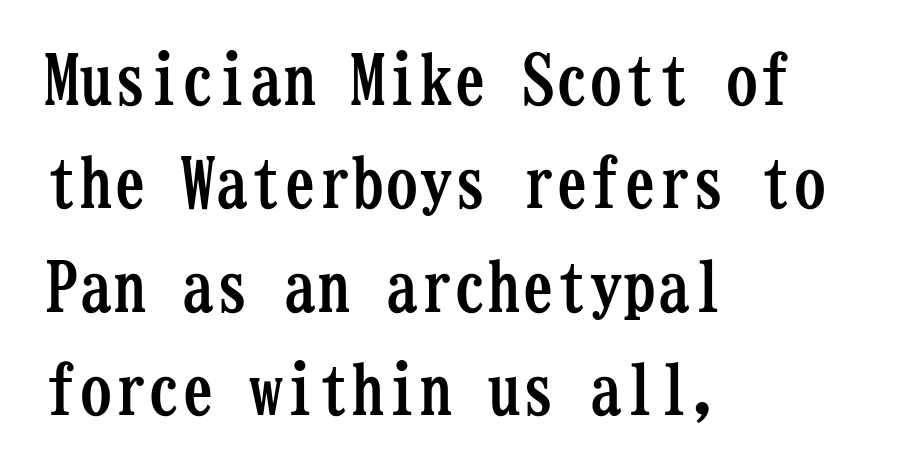
Q: Is the text bold? A: Yes.
Q: Is the text italic (slanted)? A: No, it is upright.
Q: Is the typeface a serif or a sans-serif typeface? A: Serif.
Q: Is the text underlined? A: No.
Q: How is the paragraph aligned? A: Left-aligned.
Q: Is the spacing between letters normal or unusually wide? A: Normal.
Q: Is the spacing between lines tight, normal or loose? A: Normal.
Q: Width (condensed, normal, or wide)? A: Condensed.
Q: Stroke contrast? A: Low.
Q: x-height? A: Medium.
Q: Monospaced? A: Yes.
